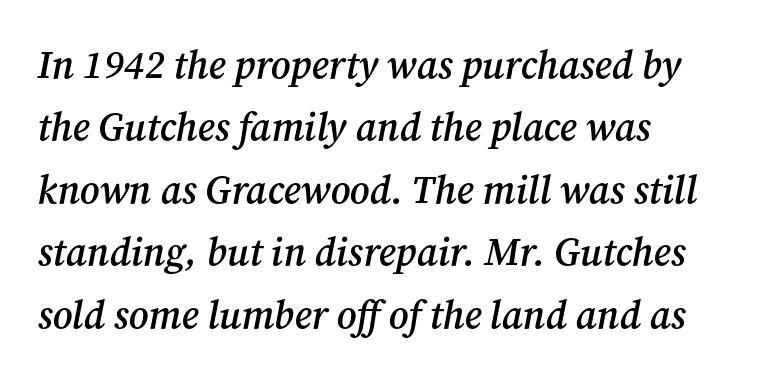
Q: Is the text bold? A: Semi-bold.
Q: Is the text italic (slanted)? A: Yes, it leans right by about 12 degrees.
Q: Is the typeface a serif or a sans-serif typeface? A: Serif.
Q: Is the text underlined? A: No.
Q: How is the paragraph aligned? A: Left-aligned.
Q: Is the spacing between letters normal or unusually wide? A: Normal.
Q: Is the spacing between lines tight, normal or loose? A: Normal.
Q: Width (condensed, normal, or wide)? A: Normal.
Q: Stroke contrast? A: Medium.
Q: x-height? A: Medium.
Q: Monospaced? A: No.
